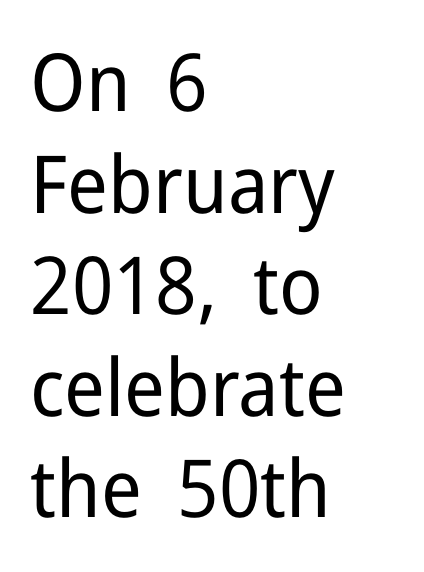
The image shows 80 px regular-weight sans-serif type, upright; set left-aligned, normal line spacing (1.27x), normal letter spacing, not underlined; low stroke contrast and a medium x-height.
